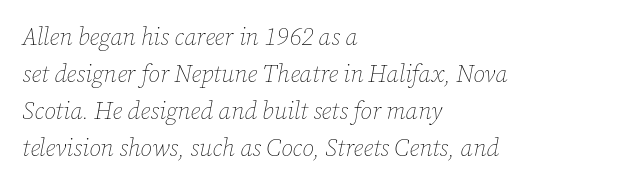
Q: Is the text bold? A: No.
Q: Is the text italic (slanted)? A: Yes, it leans right by about 12 degrees.
Q: Is the text underlined? A: No.
Q: How is the paragraph aligned? A: Left-aligned.
Q: Is the spacing between letters normal or unusually wide? A: Normal.
Q: Is the spacing between lines tight, normal or loose? A: Normal.
